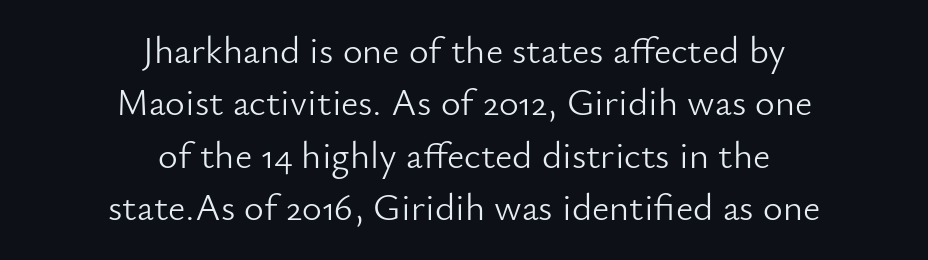
Think of a printed novel: that variable character pitch is what you see here. The typesetting does not lean heavy: it is not bold. The face used here is rendered with its standard letterfit. Grotesque or geometric, the face here clearly has no serifs. Each line is balanced around a shared central axis. The space between consecutive lines is moderate.
